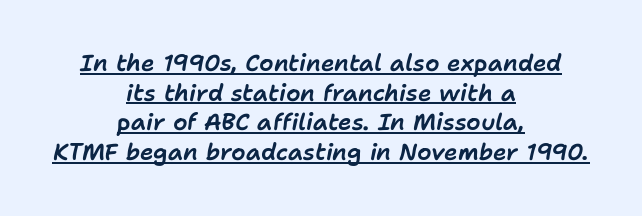
{"italic": "yes", "lean": "right", "slant_degrees": 11, "underline": "yes", "align": "center", "line_spacing": "normal", "line_spacing_ratio": 1.29, "letter_spacing": "normal", "letter_spacing_em": 0.0, "glyph_px": 23}
